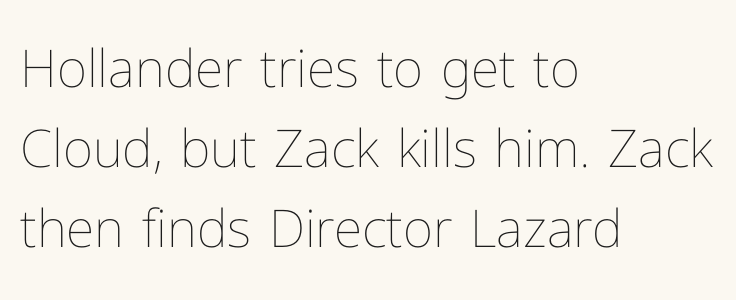
Q: Is the text bold? A: No.
Q: Is the text italic (slanted)? A: No, it is upright.
Q: Is the text underlined? A: No.
Q: How is the paragraph aligned? A: Left-aligned.
Q: Is the spacing between letters normal or unusually wide? A: Normal.
Q: Is the spacing between lines tight, normal or loose? A: Normal.
Q: Width (condensed, normal, or wide)? A: Normal.
Q: Stroke contrast? A: Low.
Q: x-height? A: Medium.
Q: Monospaced? A: No.
